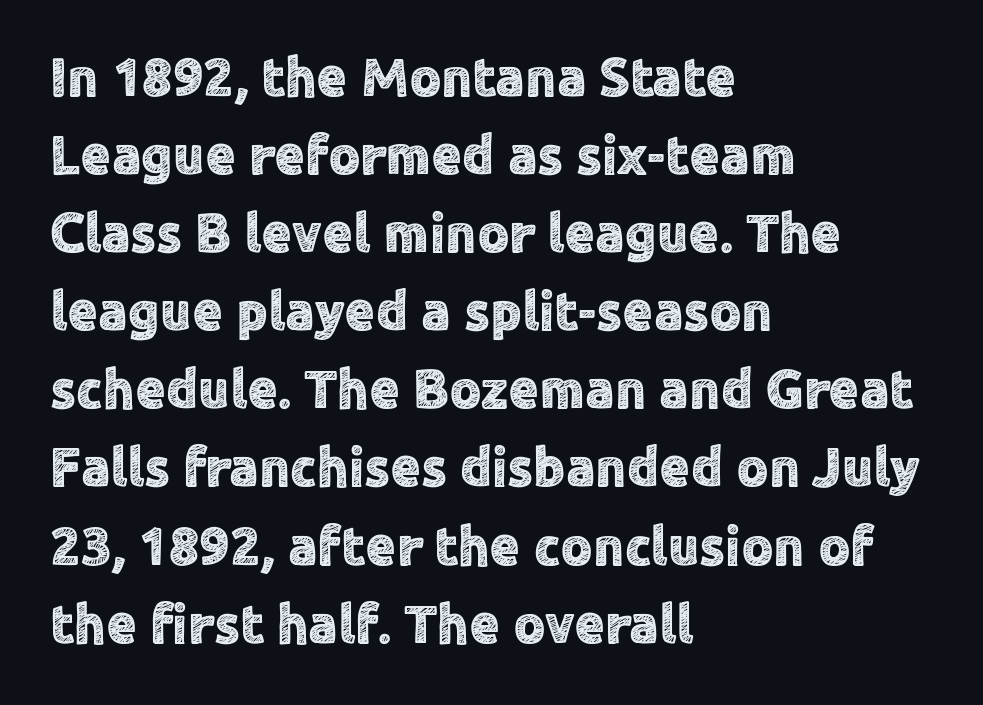
The image shows 55 px sans-serif type, upright; set left-aligned, normal line spacing (1.42x), normal letter spacing, not underlined; a medium x-height.
